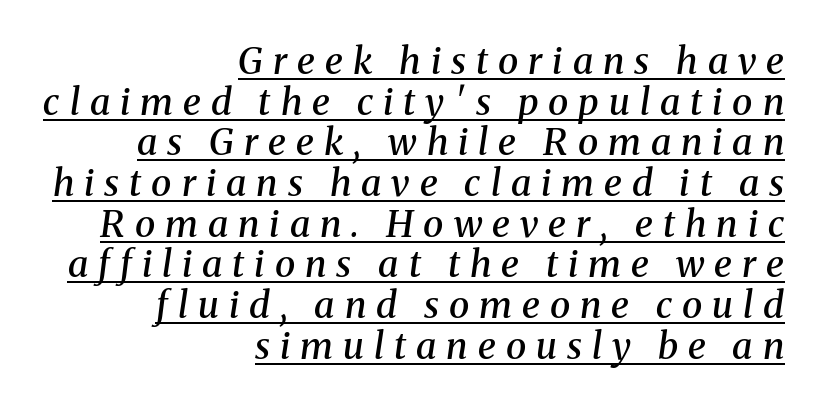
Teacher's note: observe the even right margin — that is flush-right alignment. Emphasis is given by a line drawn under the lettering. It's the slanting kind of type. This sample trades vertical openness for compactness between lines. Letterform terminals end in serifs throughout the passage.
